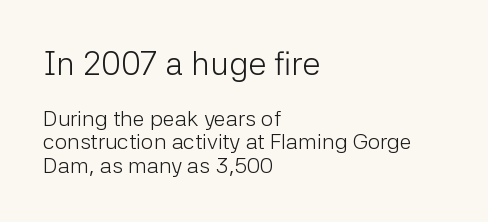
The image shows 33 px light sans-serif type, upright; set left-aligned, tight line spacing (1.07x), normal letter spacing, not underlined; the first (top) block is 1.5x larger; low stroke contrast and a medium x-height.
